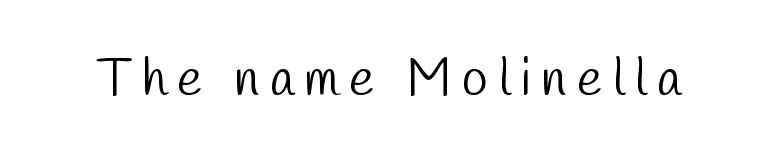
{"serif": "no", "bold": "no", "weight": "light", "width": "condensed", "stroke_contrast": "low", "x_height": "medium", "monospaced": "no", "underline": "no", "glyph_px": 53}
